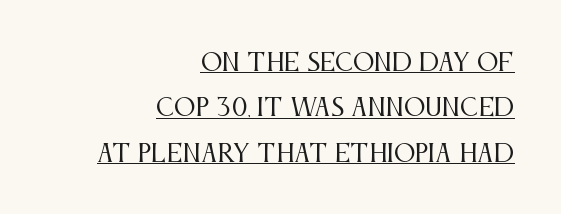
Is the type heavy? It reads as light-to-regular instead. Glance below the letters and you will spot a drawn line. Characters follow at the spacing the type designer built in. The text block is weighted toward the right margin, trailing off unevenly leftward.
